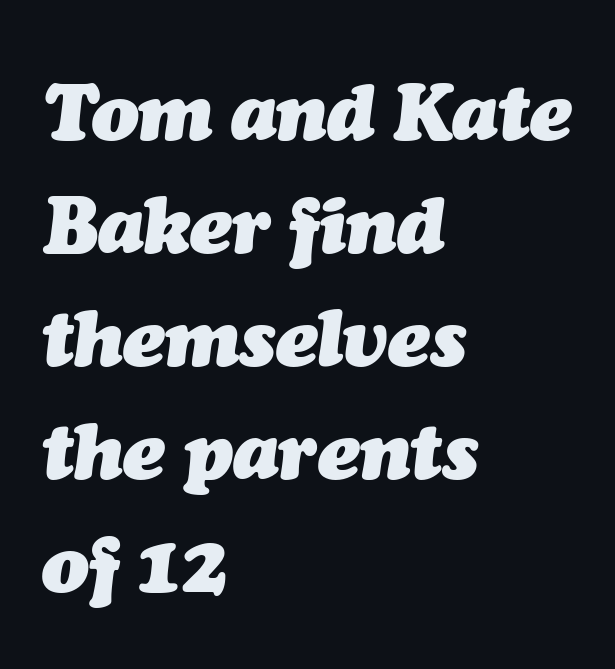
The image shows 78 px heavy type, italic (leaning right); set left-aligned, normal line spacing (1.45x), normal letter spacing, not underlined; medium stroke contrast and a medium x-height.
